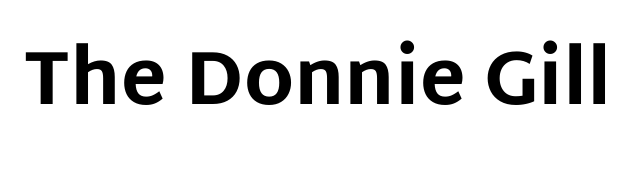
The glyphs in this specimen are sans serif. The space directly below the letters is spotless. The type sits square on the baseline with zero lean. Does extra space separate the letters? No, they use regular spacing. You could not count columns in this text — the font is proportionally spaced. Stroke thickness is high; the sample reads as a true bold.
